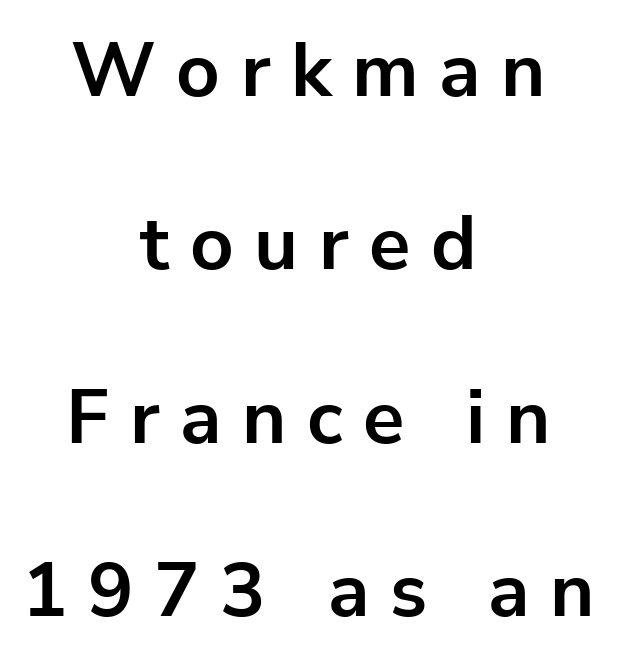
Q: Is the text bold? A: Yes.
Q: Is the text italic (slanted)? A: No, it is upright.
Q: Is the typeface a serif or a sans-serif typeface? A: Sans-serif.
Q: Is the text underlined? A: No.
Q: How is the paragraph aligned? A: Centered.
Q: Is the spacing between letters normal or unusually wide? A: Unusually wide.
Q: Is the spacing between lines tight, normal or loose? A: Loose.
Q: Width (condensed, normal, or wide)? A: Normal.
Q: Stroke contrast? A: Low.
Q: x-height? A: Medium.
Q: Monospaced? A: No.
